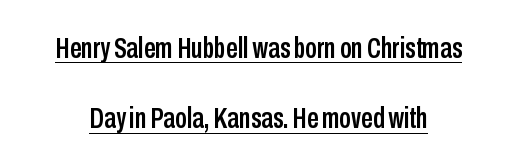
The lines are spread far apart with generous leading. If you drew a line through each stem, it would be perfectly vertical. The passage shown is typed in a proportional face where columns would drift. Compared with typical body copy, the letter spacing here is the same. The characters display no serif detailing; their extremities are plain. Underlining? Definitely there.
